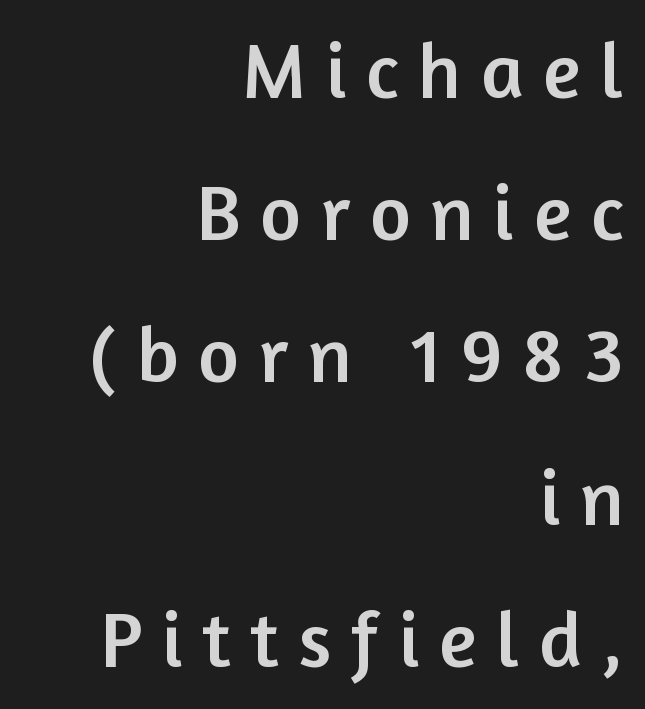
Do the letters lean? They stand straight. The face used here is a sans, in the tradition of grotesques and geometrics. This sample is right-justified, so line beginnings fall wherever the words allow. Just letters on the line, the space beneath them empty.
